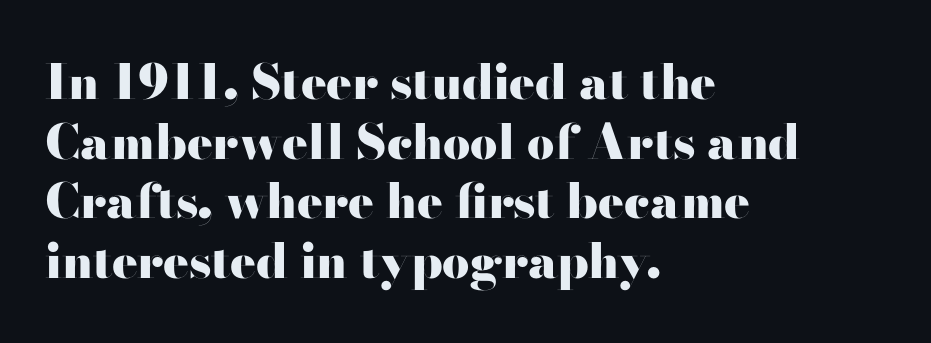
The image shows 48 px heavy, wide sans-serif type, upright; set left-aligned, line spacing 1.24x, normal letter spacing, not underlined; high stroke contrast and a small x-height.
